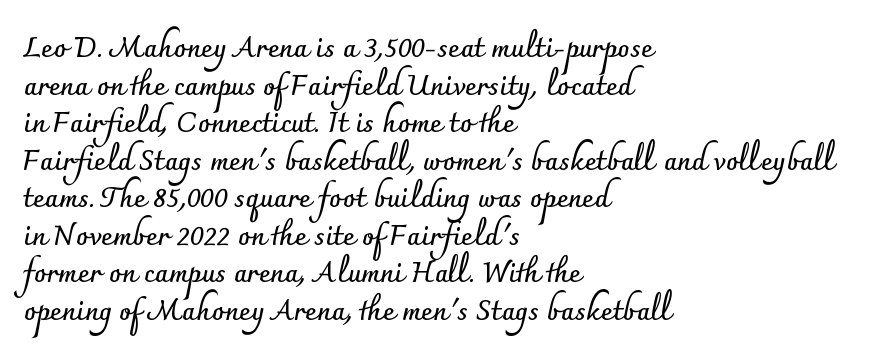
Q: Is the text bold? A: Yes.
Q: Is the text italic (slanted)? A: Yes.
Q: Is the typeface a serif or a sans-serif typeface? A: Sans-serif.
Q: Is the text underlined? A: No.
Q: How is the paragraph aligned? A: Left-aligned.
Q: Is the spacing between letters normal or unusually wide? A: Normal.
Q: Is the spacing between lines tight, normal or loose? A: Normal.
Q: Width (condensed, normal, or wide)? A: Normal.
Q: Stroke contrast? A: Low.
Q: x-height? A: Small.
Q: Monospaced? A: No.
